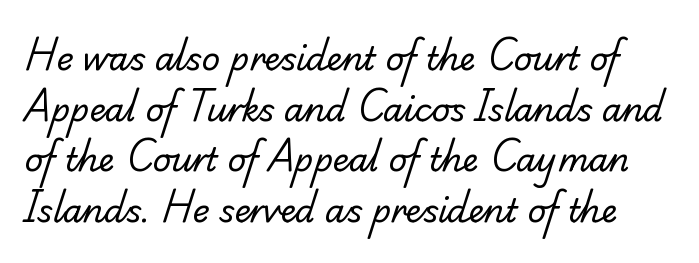
Q: Is the text bold? A: No.
Q: Is the typeface a serif or a sans-serif typeface? A: Serif.
Q: Is the text underlined? A: No.
Q: Is the spacing between letters normal or unusually wide? A: Normal.
Q: Is the spacing between lines tight, normal or loose? A: Normal.
Q: Width (condensed, normal, or wide)? A: Normal.
Q: Stroke contrast? A: Low.
Q: x-height? A: Small.
Q: Monospaced? A: No.
